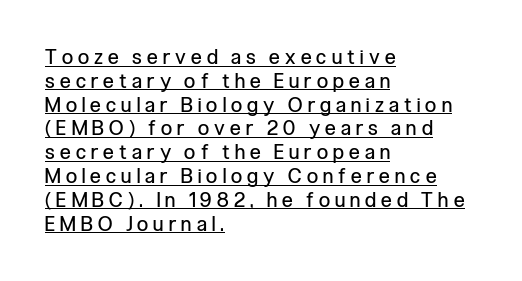
Q: Is the text bold? A: No.
Q: Is the text italic (slanted)? A: No, it is upright.
Q: Is the text underlined? A: Yes.
Q: How is the paragraph aligned? A: Left-aligned.
Q: Is the spacing between letters normal or unusually wide? A: Unusually wide.
